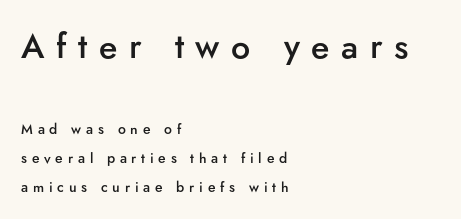
Q: Is the text bold? A: Semi-bold.
Q: Is the text italic (slanted)? A: No, it is upright.
Q: Is the typeface a serif or a sans-serif typeface? A: Sans-serif.
Q: Is the text underlined? A: No.
Q: How is the paragraph aligned? A: Left-aligned.
Q: Is the spacing between letters normal or unusually wide? A: Unusually wide.
Q: Is the spacing between lines tight, normal or loose? A: Loose.
Q: Which block of text is set in a larger size, the first (top) or the second (bottom)? A: The first (top) one.
Q: Width (condensed, normal, or wide)? A: Normal.
Q: Stroke contrast? A: Low.
Q: x-height? A: Small.
Q: Monospaced? A: No.
